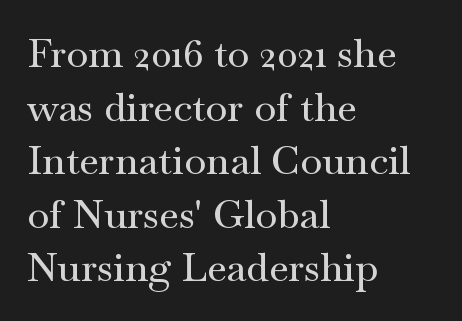
These lines are composed in type with serifs. In terms of posture, this sample is upright. The rows are spaced the way most documents space them. Line starts are locked; line ends wander.
